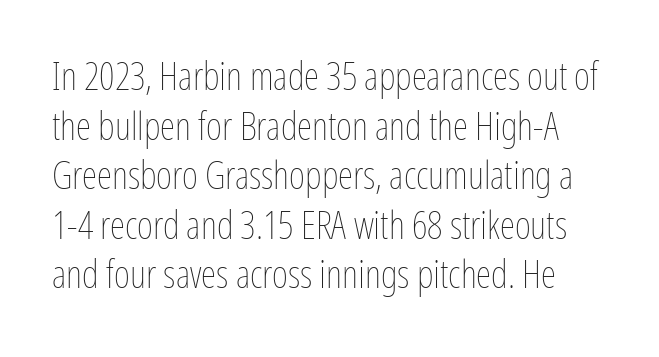
{"italic": "no", "bold": "no", "weight": "thin", "width": "condensed", "stroke_contrast": "low", "x_height": "medium", "monospaced": "no", "underline": "no", "line_spacing": "normal", "line_spacing_ratio": 1.27, "letter_spacing": "normal", "letter_spacing_em": 0.0, "glyph_px": 39}
